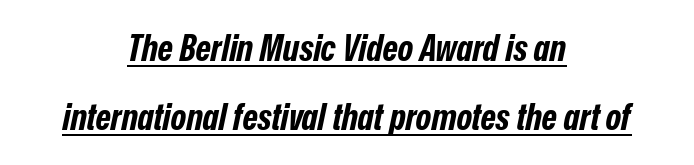
Q: Is the text bold? A: Yes.
Q: Is the text italic (slanted)? A: Yes, it leans right by about 12 degrees.
Q: Is the text underlined? A: Yes.
Q: How is the paragraph aligned? A: Centered.
Q: Is the spacing between letters normal or unusually wide? A: Normal.
Q: Width (condensed, normal, or wide)? A: Condensed.
Q: Stroke contrast? A: Low.
Q: x-height? A: Medium.
Q: Monospaced? A: No.
